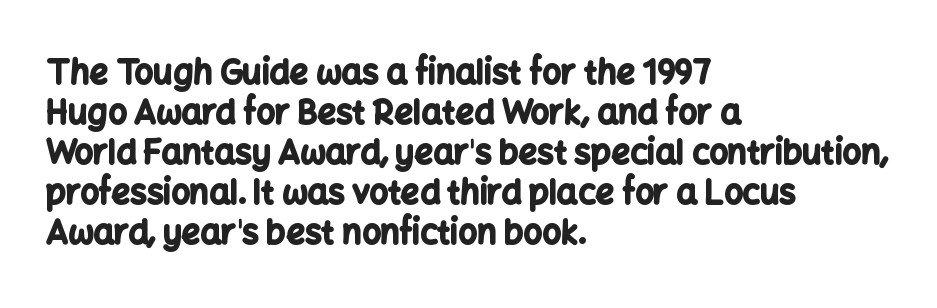
Q: Is the text bold? A: Yes.
Q: Is the text italic (slanted)? A: No, it is upright.
Q: Is the typeface a serif or a sans-serif typeface? A: Sans-serif.
Q: Is the text underlined? A: No.
Q: How is the paragraph aligned? A: Left-aligned.
Q: Is the spacing between letters normal or unusually wide? A: Normal.
Q: Width (condensed, normal, or wide)? A: Normal.
Q: Stroke contrast? A: Low.
Q: x-height? A: Medium.
Q: Monospaced? A: No.
